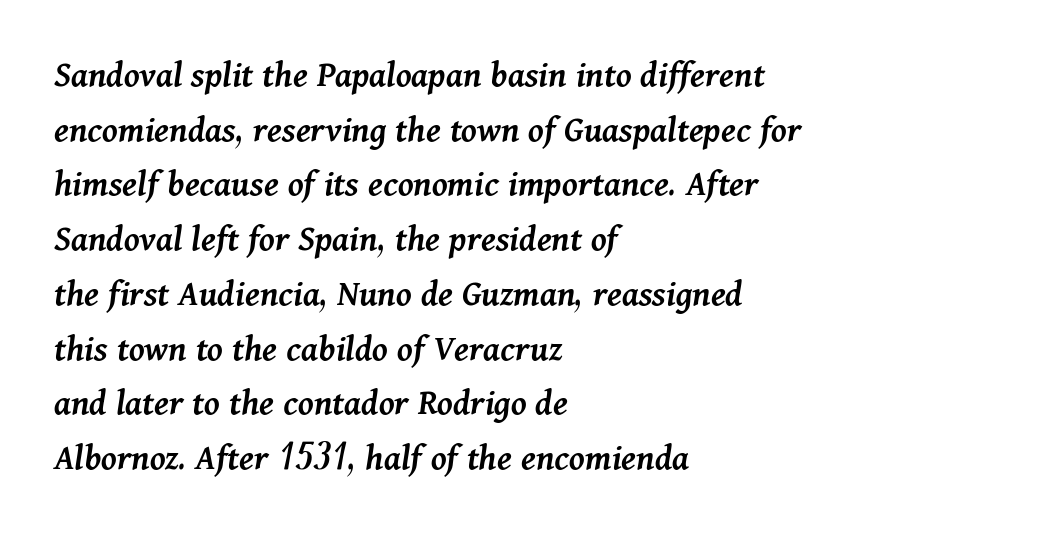
{"italic": "yes", "lean": "right", "slant_degrees": 11, "bold": "semi", "weight": "semibold", "width": "normal", "stroke_contrast": "medium", "x_height": "medium", "monospaced": "no", "underline": "no", "align": "left", "line_spacing": "normal", "line_spacing_ratio": 1.44, "letter_spacing": "normal", "letter_spacing_em": 0.0, "glyph_px": 38}
